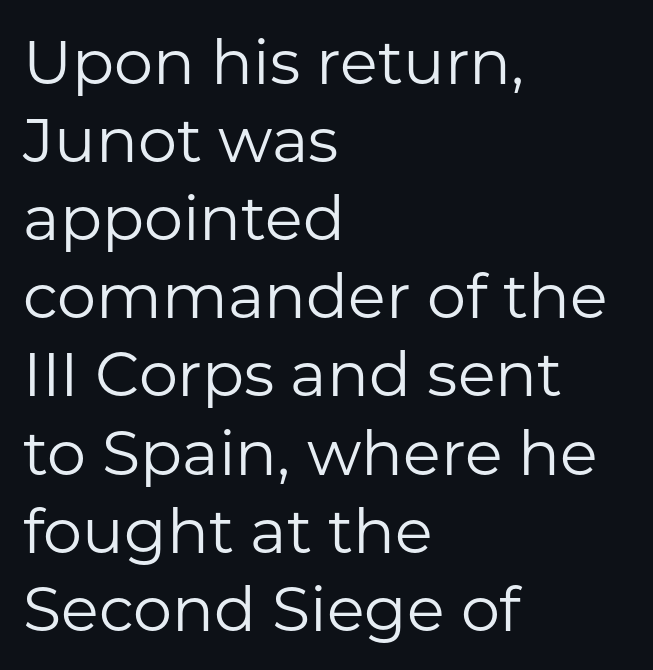
The image shows 62 px regular-weight sans-serif type, upright; set left-aligned, normal line spacing (1.26x), normal letter spacing, not underlined; low stroke contrast and a medium x-height.
